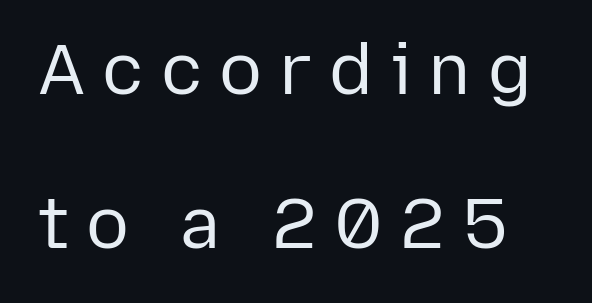
{"serif": "no", "italic": "no", "bold": "no", "weight": "regular", "width": "normal", "stroke_contrast": "low", "x_height": "medium", "monospaced": "no", "underline": "no", "line_spacing": "loose", "line_spacing_ratio": 2.17, "letter_spacing": "wide", "letter_spacing_em": 0.24, "glyph_px": 71}
